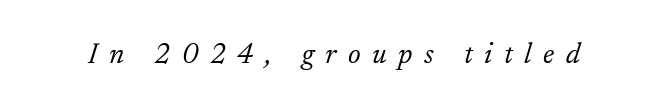
The words here are not underlined. The passage shown leans; its letterforms are oblique. The typeface has the unassuming heft of standard copy or less. These lines are rendered in a variable-pitch font. Tracking here is generous; glyphs stand well apart from one another. The characters display serif detailing at their extremities.
